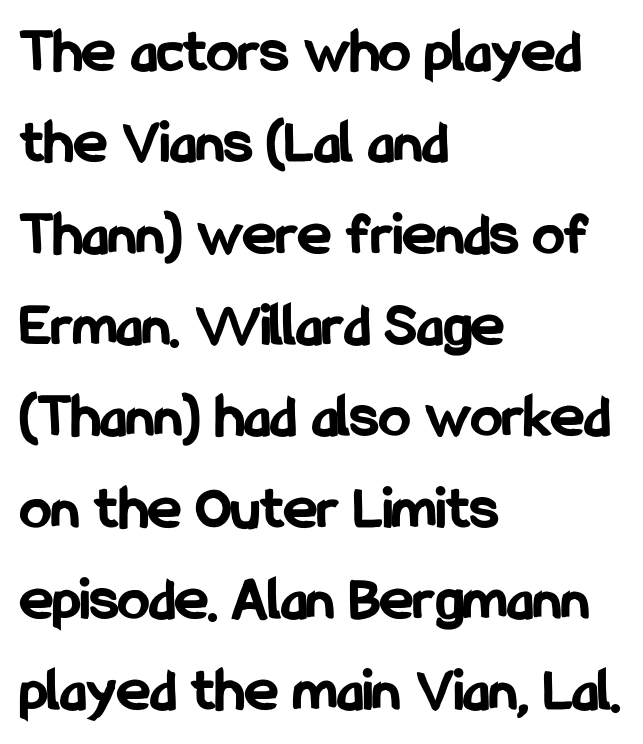
The image shows 63 px bold, condensed sans-serif type, upright; set left-aligned, normal line spacing (1.45x), normal letter spacing, not underlined; low stroke contrast and a medium x-height.
